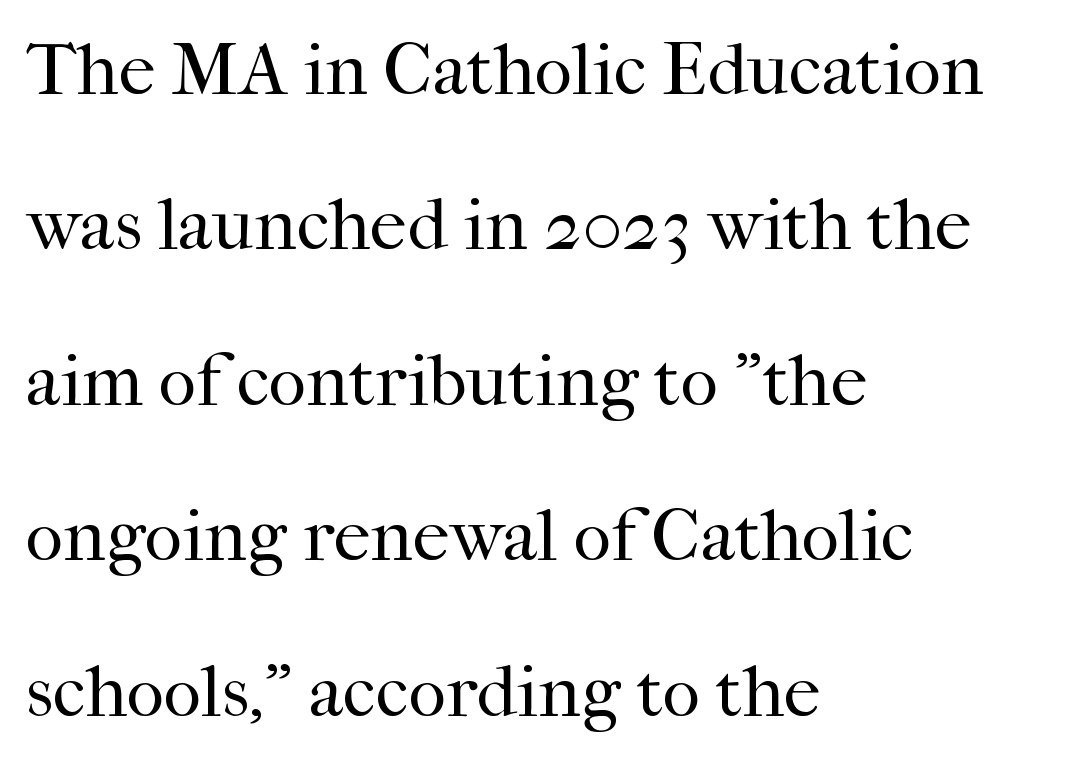
The image shows 74 px regular-weight serif type, upright; set left-aligned, loose line spacing (2.1x), normal letter spacing, not underlined; high stroke contrast and a medium x-height.
